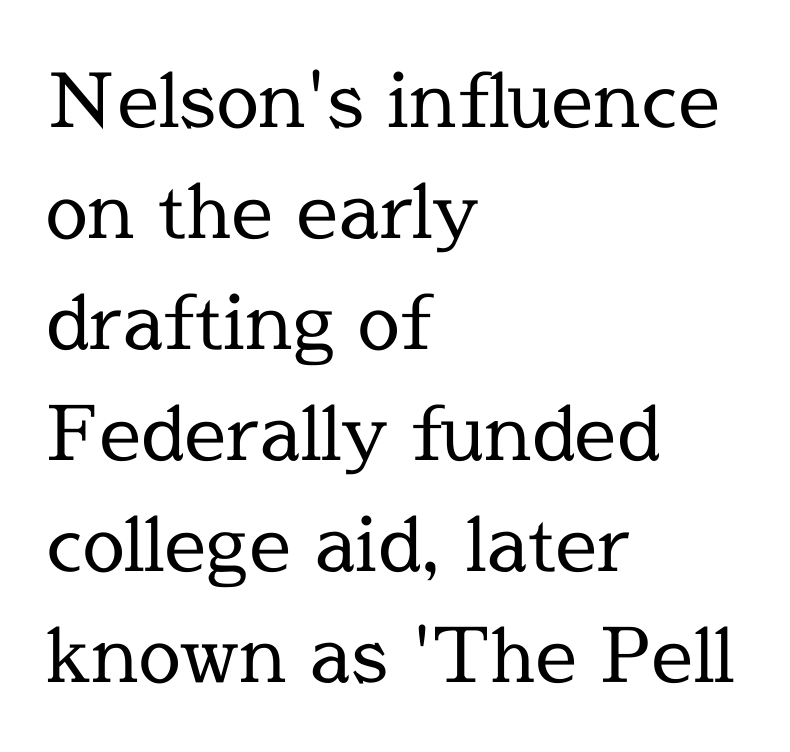
The image shows 75 px regular-weight serif type, upright; set left-aligned, normal line spacing (1.48x), normal letter spacing, not underlined; a medium x-height.
